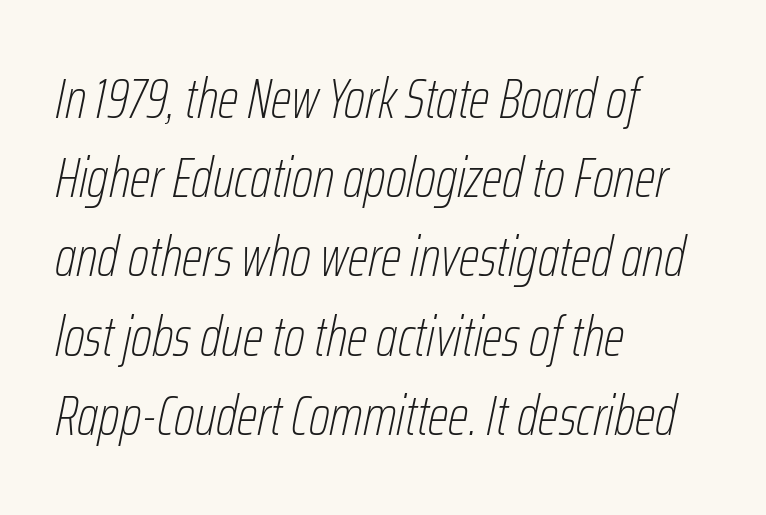
The leading is moderate, giving the passage an even texture. There is no visible air inserted between adjacent glyphs. A quiet, ordinary-to-light weight characterises the typeface. If you drew a line through each stem, it would be angled. You could not count columns in this text — the font is proportionally spaced.
